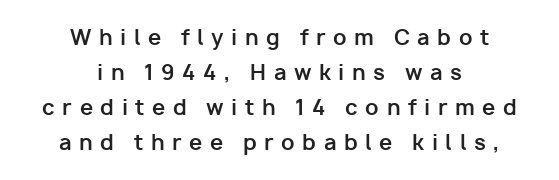
Typographic density is high because the face is bold. The face used here is rendered with a markedly widened letterfit. Just letters on the line, the space beneath them empty. Is there much room between lines? A standard amount, neither cramped nor airy. Caption: multi-line text, centered on the measure.
